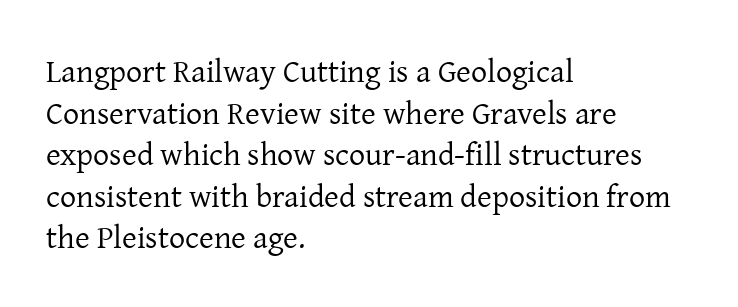
Q: Is the text bold? A: No.
Q: Is the text italic (slanted)? A: No, it is upright.
Q: Is the typeface a serif or a sans-serif typeface? A: Serif.
Q: Is the text underlined? A: No.
Q: How is the paragraph aligned? A: Left-aligned.
Q: Is the spacing between letters normal or unusually wide? A: Normal.
Q: Is the spacing between lines tight, normal or loose? A: Normal.
Q: Width (condensed, normal, or wide)? A: Normal.
Q: Stroke contrast? A: Low.
Q: x-height? A: Medium.
Q: Monospaced? A: No.
